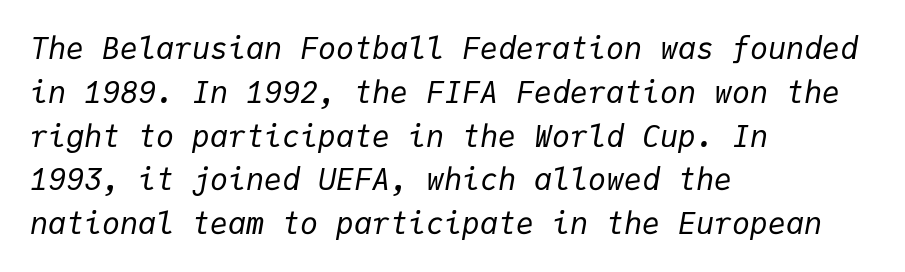
The image shows 30 px regular-weight type, italic (leaning right), monospaced; set left-aligned, normal line spacing (1.46x), normal letter spacing, not underlined; low stroke contrast and a medium x-height.
